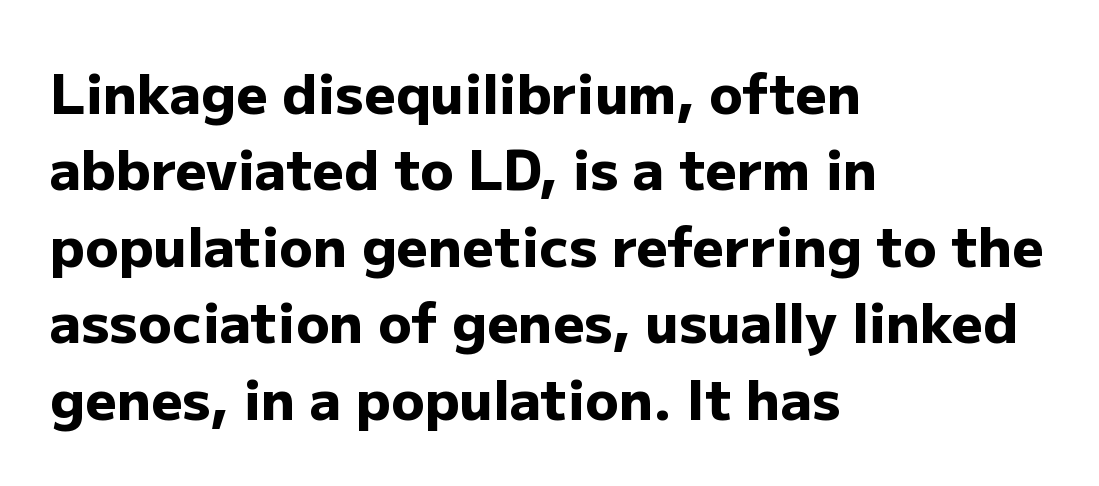
Q: Is the text bold? A: Yes.
Q: Is the text italic (slanted)? A: No, it is upright.
Q: Is the typeface a serif or a sans-serif typeface? A: Sans-serif.
Q: Is the text underlined? A: No.
Q: How is the paragraph aligned? A: Left-aligned.
Q: Is the spacing between letters normal or unusually wide? A: Normal.
Q: Is the spacing between lines tight, normal or loose? A: Normal.
Q: Width (condensed, normal, or wide)? A: Normal.
Q: Stroke contrast? A: Low.
Q: x-height? A: Medium.
Q: Monospaced? A: No.
